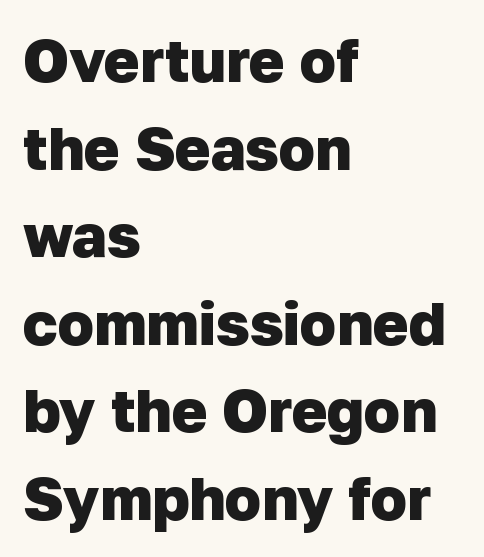
The image shows 60 px heavy sans-serif type; set left-aligned, normal line spacing (1.46x), normal letter spacing, not underlined; low stroke contrast and a medium x-height.
